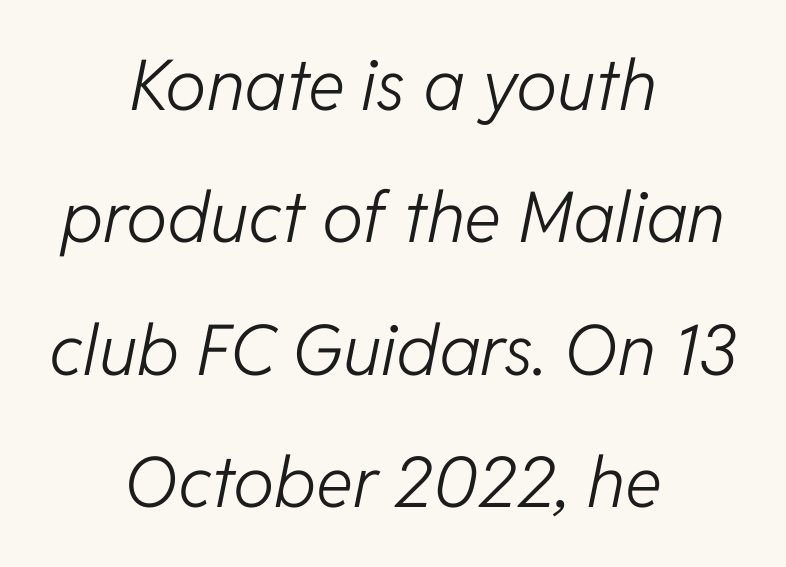
The image shows 70 px light type, italic (leaning right); set centered, line spacing 1.89x, normal letter spacing, not underlined; low stroke contrast and a medium x-height.
